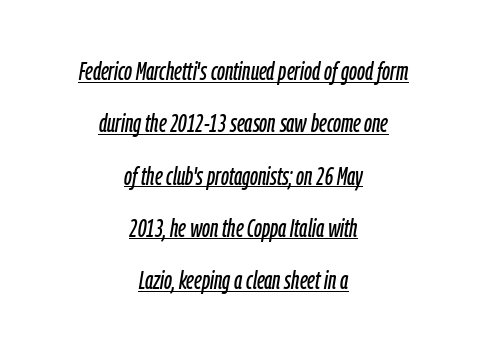
{"italic": "yes", "lean": "right", "slant_degrees": 9, "underline": "yes", "align": "center", "line_spacing": "loose", "line_spacing_ratio": 2.01, "letter_spacing": "normal", "letter_spacing_em": 0.0, "glyph_px": 26}
